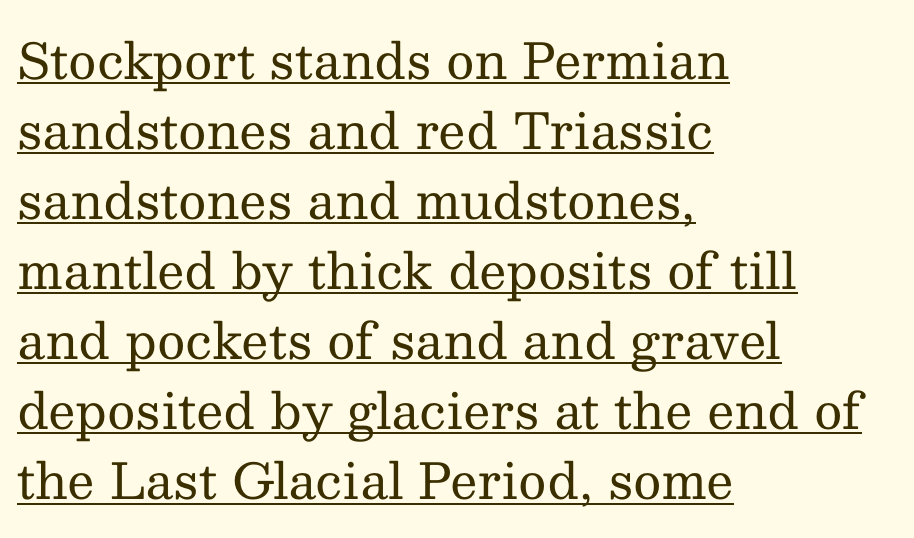
{"serif": "yes", "italic": "no", "bold": "no", "weight": "regular", "width": "normal", "stroke_contrast": "medium", "x_height": "medium", "monospaced": "no", "underline": "yes", "align": "left", "line_spacing": "normal", "line_spacing_ratio": 1.43, "letter_spacing": "normal", "letter_spacing_em": 0.0, "glyph_px": 49}
